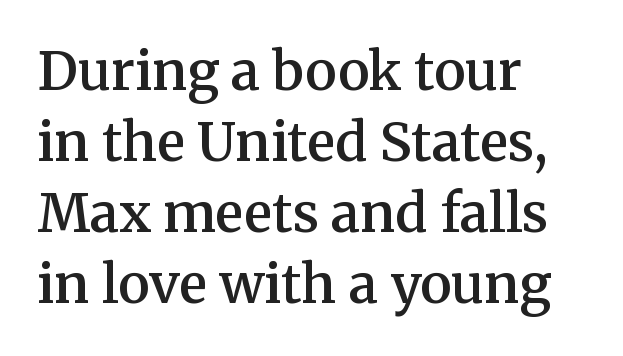
The image shows 53 px semibold serif type, upright; set left-aligned, normal line spacing (1.34x), normal letter spacing, not underlined; medium stroke contrast and a medium x-height.
